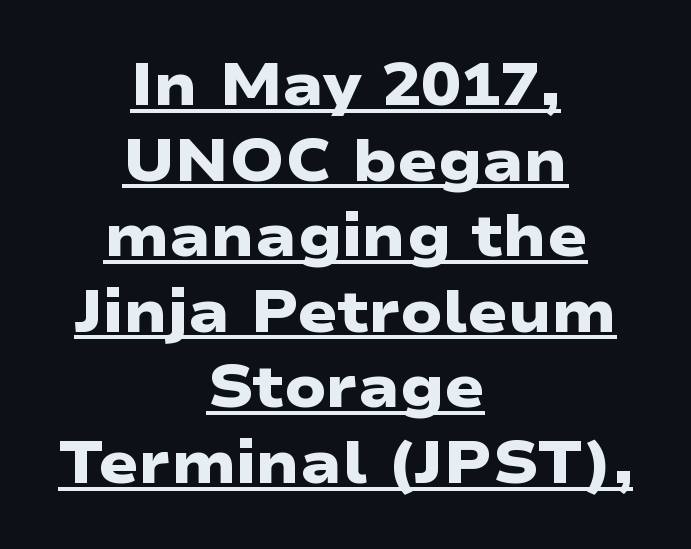
{"serif": "no", "bold": "yes", "weight": "heavy", "width": "wide", "stroke_contrast": "low", "x_height": "medium", "monospaced": "no", "underline": "yes", "align": "center", "line_spacing": "normal", "line_spacing_ratio": 1.28, "letter_spacing": "normal", "letter_spacing_em": 0.0, "glyph_px": 59}
